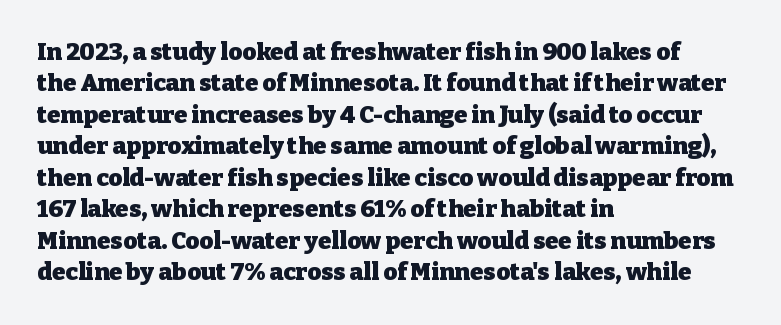
Q: Is the text bold? A: Yes.
Q: Is the text italic (slanted)? A: No, it is upright.
Q: Is the text underlined? A: No.
Q: How is the paragraph aligned? A: Left-aligned.
Q: Is the spacing between letters normal or unusually wide? A: Normal.
Q: Is the spacing between lines tight, normal or loose? A: Normal.
